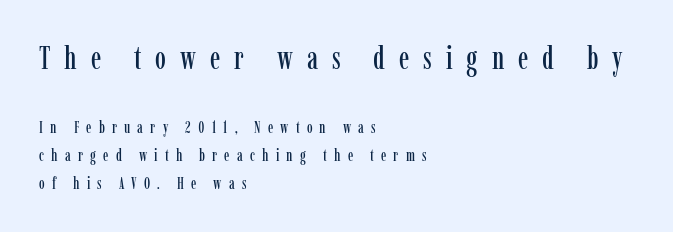
The image shows 31 px condensed serif type, upright; set left-aligned, line spacing 1.73x, unusually wide letter spacing (+0.45 em), not underlined; the first (top) block is 1.94x larger; low stroke contrast and a medium x-height.
